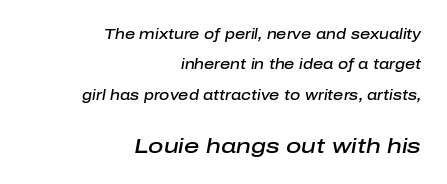
The image shows 21 px text type, italic (leaning right); set right-aligned, loose line spacing (2.17x), normal letter spacing, not underlined; the second (bottom) block is 1.5x larger.
